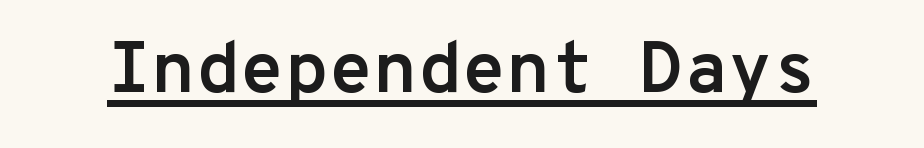
The image shows 72 px semibold sans-serif type, upright, monospaced; set normal letter spacing, underlined; low stroke contrast and a medium x-height.
